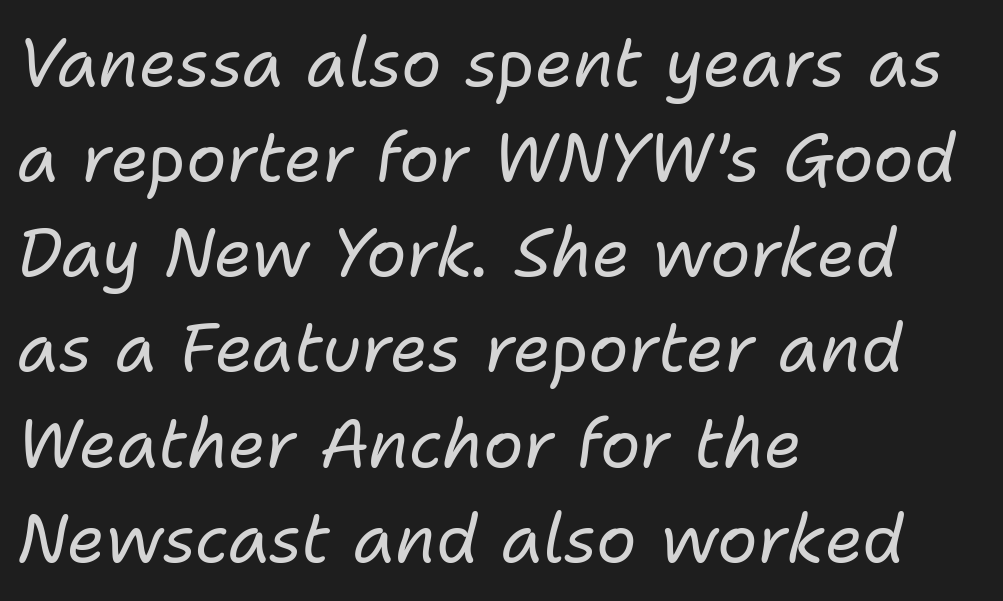
The rendering uses natural spacing where letterforms have individual widths. All the whitespace from short lines collects on the right. Is this a heavy cut? Hardly; it is regular or lighter. If you measured baseline to baseline, you'd find a middling distance. Each word holds together tightly as a unit, with standard inter-letter gaps.
